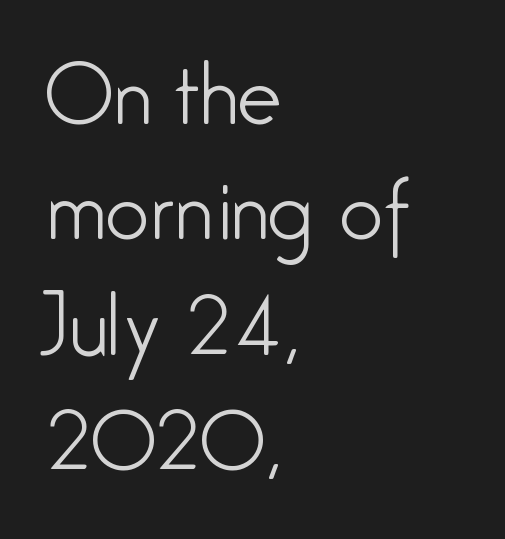
A typesetter would call this proportional, since set widths differ per character. Descenders hang freely into open space. Unlike a traditional serif, this face leaves its strokes unadorned. Rendered with straight, roman letterforms. The compositor pushed each line to the left boundary.
